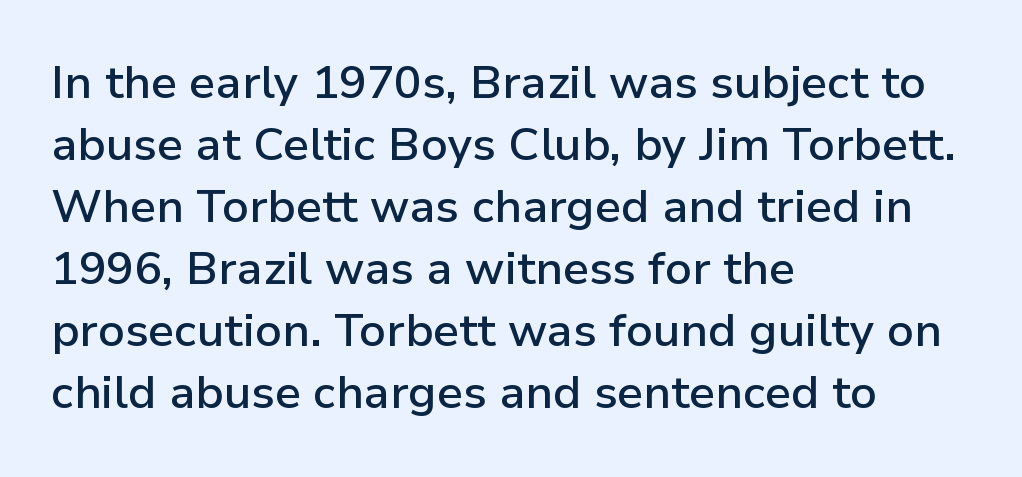
Q: Is the text bold? A: Semi-bold.
Q: Is the text italic (slanted)? A: No, it is upright.
Q: Is the typeface a serif or a sans-serif typeface? A: Sans-serif.
Q: Is the text underlined? A: No.
Q: How is the paragraph aligned? A: Left-aligned.
Q: Is the spacing between letters normal or unusually wide? A: Normal.
Q: Is the spacing between lines tight, normal or loose? A: Normal.
Q: Width (condensed, normal, or wide)? A: Normal.
Q: Stroke contrast? A: Low.
Q: x-height? A: Medium.
Q: Monospaced? A: No.
